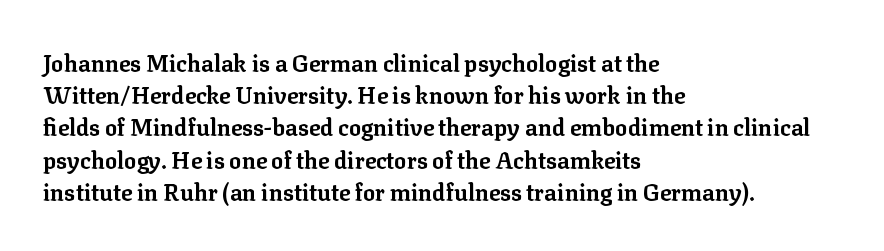
Q: Is the text bold? A: Yes.
Q: Is the text italic (slanted)? A: No, it is upright.
Q: Is the text underlined? A: No.
Q: How is the paragraph aligned? A: Left-aligned.
Q: Is the spacing between letters normal or unusually wide? A: Normal.
Q: Is the spacing between lines tight, normal or loose? A: Normal.
